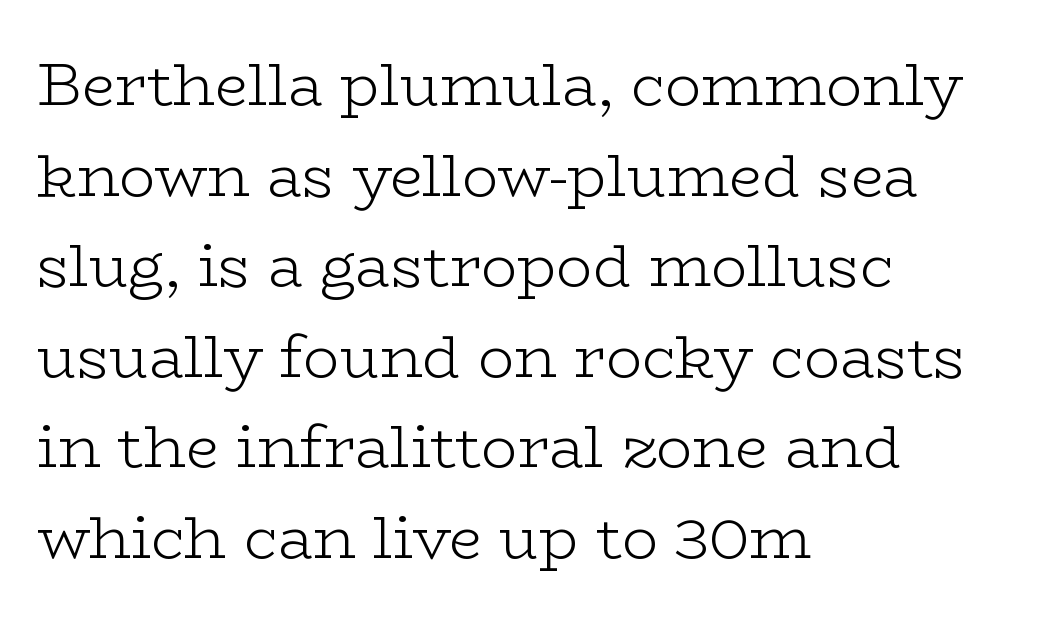
The image shows 60 px light, wide serif type, upright; set left-aligned, normal line spacing (1.51x), normal letter spacing, not underlined; low stroke contrast and a medium x-height.
